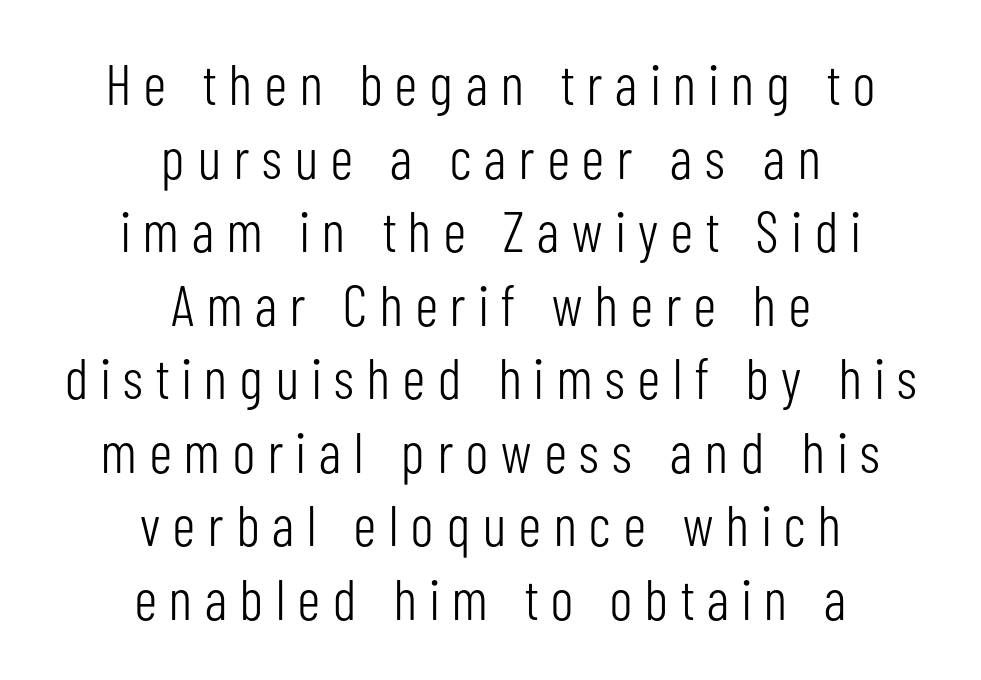
The image shows 57 px light, condensed sans-serif type, upright; set centered, normal line spacing (1.29x), unusually wide letter spacing (+0.23 em), not underlined; low stroke contrast and a medium x-height.
